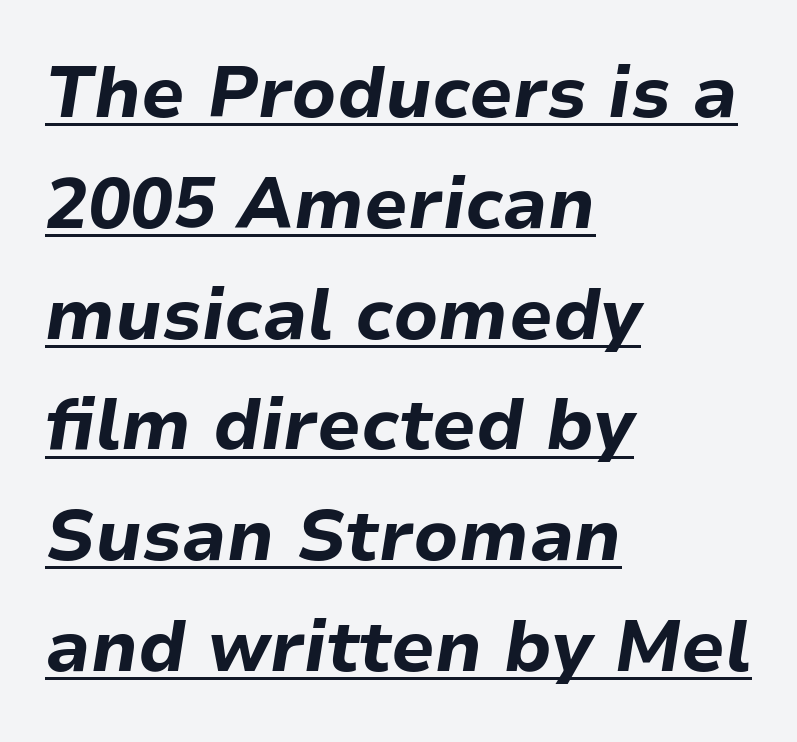
Q: Is the text bold? A: Yes.
Q: Is the text italic (slanted)? A: Yes, it leans right by about 9 degrees.
Q: Is the text underlined? A: Yes.
Q: How is the paragraph aligned? A: Left-aligned.
Q: Is the spacing between letters normal or unusually wide? A: Normal.
Q: Is the spacing between lines tight, normal or loose? A: Normal.
Q: Width (condensed, normal, or wide)? A: Normal.
Q: Stroke contrast? A: Low.
Q: x-height? A: Medium.
Q: Monospaced? A: No.
